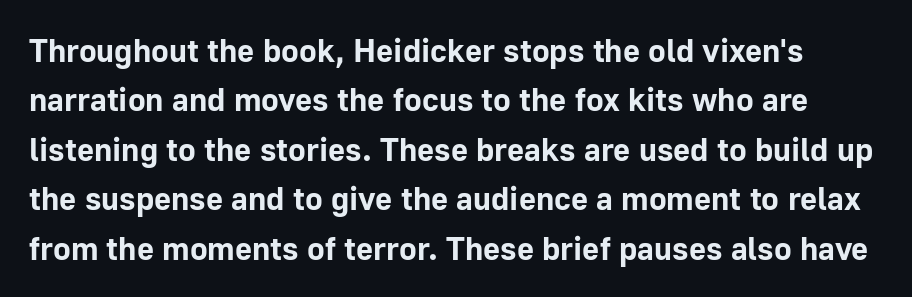
Short note: letters normally spaced. Anything drawn beneath the words? Only blank space. Note the varied advance widths — an 'i' is clearly narrower than an 'm'. Baseline-to-baseline distance is the conventional proportion of letter height.
